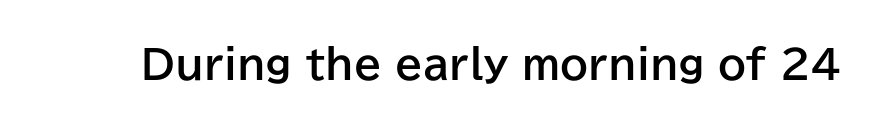
The image shows 40 px bold sans-serif type, upright; set normal letter spacing, not underlined; low stroke contrast and a medium x-height.
